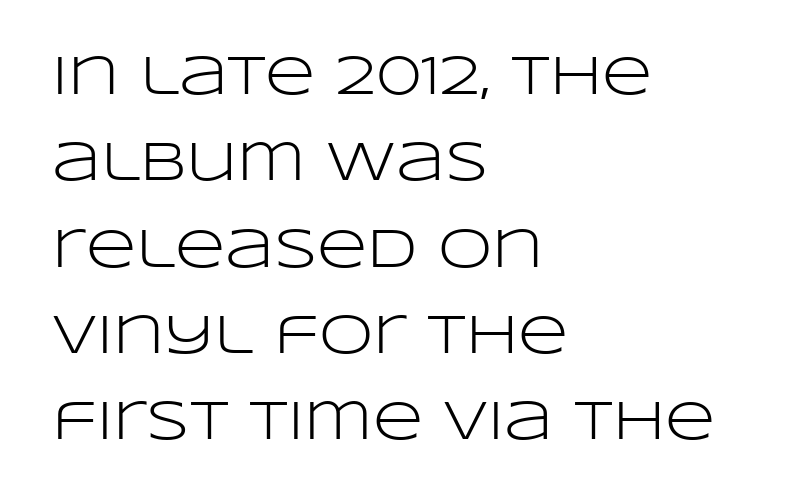
{"serif": "no", "italic": "no", "bold": "no", "weight": "light", "width": "wide", "stroke_contrast": "low", "x_height": "large", "monospaced": "no", "underline": "no", "align": "left", "line_spacing": "normal", "line_spacing_ratio": 1.57, "letter_spacing": "normal", "letter_spacing_em": 0.0, "glyph_px": 55}
